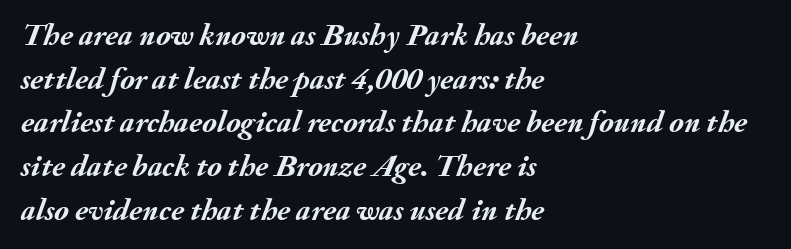
Q: Is the text bold? A: Yes.
Q: Is the text italic (slanted)? A: Yes, it leans right by about 20 degrees.
Q: Is the text underlined? A: No.
Q: How is the paragraph aligned? A: Left-aligned.
Q: Is the spacing between letters normal or unusually wide? A: Normal.
Q: Is the spacing between lines tight, normal or loose? A: Normal.
Q: Width (condensed, normal, or wide)? A: Normal.
Q: Stroke contrast? A: Medium.
Q: x-height? A: Small.
Q: Monospaced? A: No.
